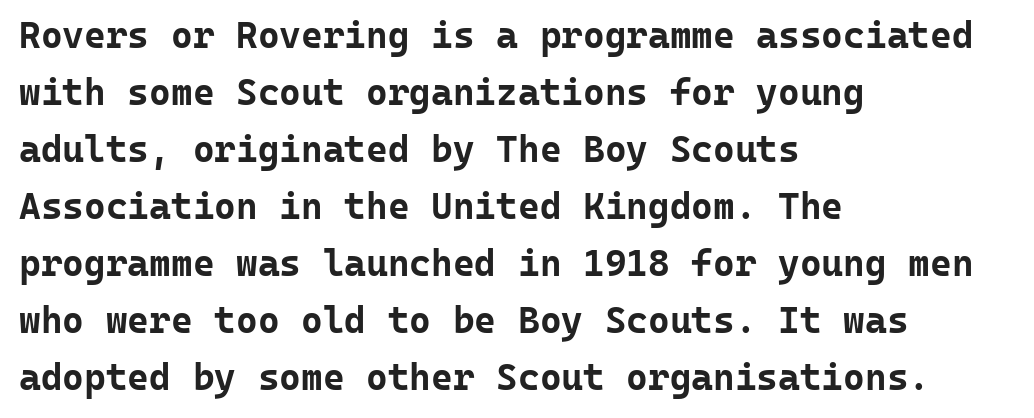
{"serif": "no", "italic": "no", "bold": "yes", "weight": "bold", "width": "normal", "stroke_contrast": "low", "x_height": "medium", "monospaced": "yes", "underline": "no", "align": "left", "line_spacing": "normal", "line_spacing_ratio": 1.54, "letter_spacing": "normal", "letter_spacing_em": 0.0, "glyph_px": 37}
